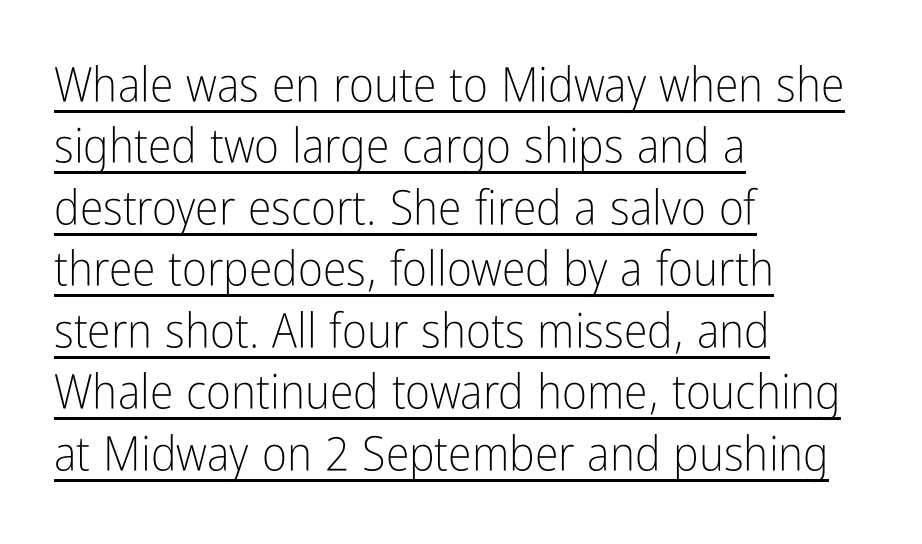
{"serif": "no", "italic": "no", "bold": "no", "weight": "light", "width": "condensed", "stroke_contrast": "low", "x_height": "medium", "monospaced": "no", "underline": "yes", "align": "left", "line_spacing": "normal", "line_spacing_ratio": 1.28, "letter_spacing": "normal", "letter_spacing_em": 0.0, "glyph_px": 48}
